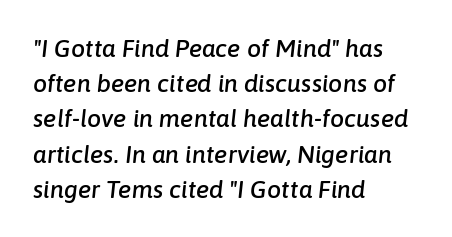
The image shows 25 px text type, italic (leaning right); set left-aligned, normal line spacing (1.41x), normal letter spacing, not underlined.
